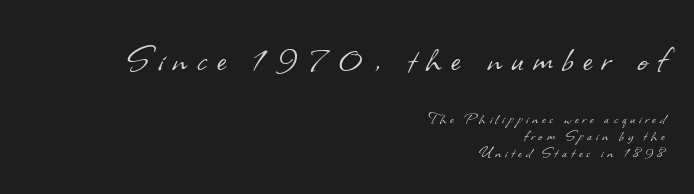
{"serif": "no", "bold": "no", "weight": "light", "width": "normal", "stroke_contrast": "low", "x_height": "small", "monospaced": "no", "underline": "no", "align": "right", "line_spacing": "tight", "line_spacing_ratio": 0.95, "letter_spacing": "wide", "letter_spacing_em": 0.22, "larger_block": "first", "size_ratio": 2.44, "glyph_px": 44}
